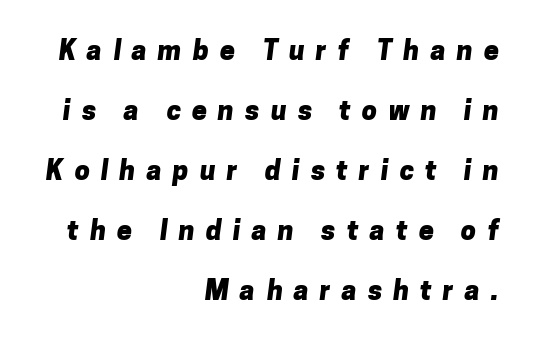
{"bold": "yes", "underline": "no", "align": "right", "line_spacing": "loose", "line_spacing_ratio": 2.22, "letter_spacing": "wide", "letter_spacing_em": 0.41, "glyph_px": 27}
